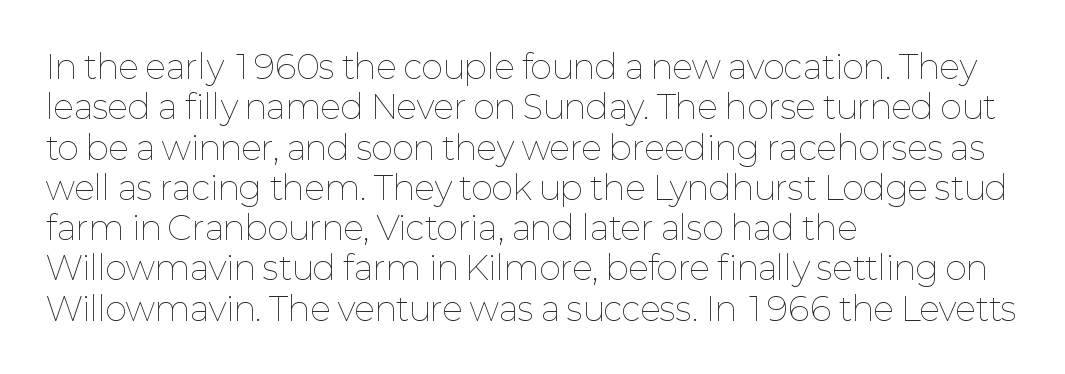
The image shows 33 px thin type, upright; set left-aligned, line spacing 1.22x, normal letter spacing, not underlined; low stroke contrast and a medium x-height.
